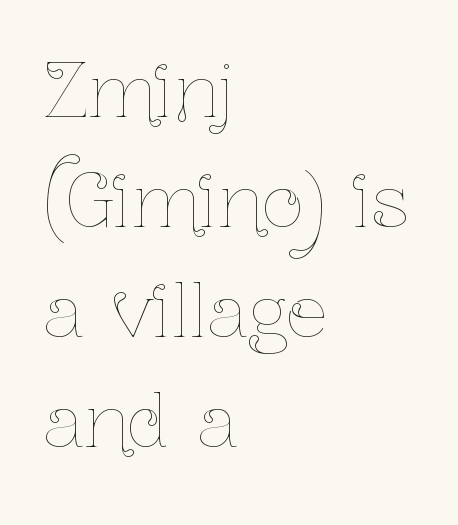
Posture: upright roman. The font sits on the lighter half of the weight spectrum, regular included. Caption: multi-line text, flush left, ragged right. The face used here is proportionally spaced, like ordinary book or web type.
